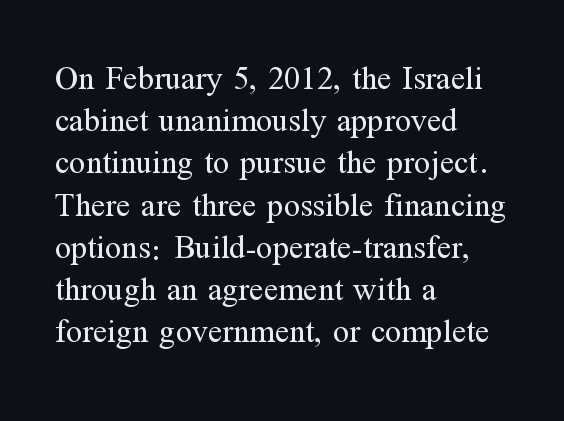
{"serif": "yes", "italic": "no", "bold": "no", "weight": "regular", "width": "normal", "stroke_contrast": "medium", "x_height": "medium", "monospaced": "no", "underline": "no", "align": "left", "line_spacing": "normal", "line_spacing_ratio": 1.28, "letter_spacing": "normal", "letter_spacing_em": 0.0, "glyph_px": 33}
